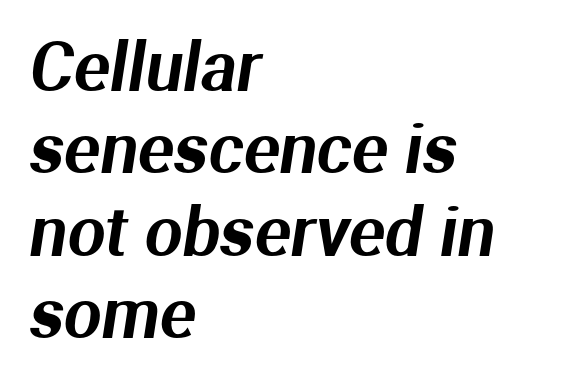
Each letter keeps its own natural width here, so spacing adapts to shape. Casual observation: everything's shoved over to the left. Words float on clear page, feet unadorned. Examine the stroke ends and you'll find no serifs.
